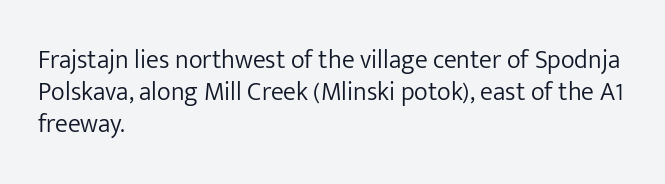
Q: Is the text bold? A: No.
Q: Is the text italic (slanted)? A: No, it is upright.
Q: Is the text underlined? A: No.
Q: How is the paragraph aligned? A: Left-aligned.
Q: Is the spacing between letters normal or unusually wide? A: Normal.
